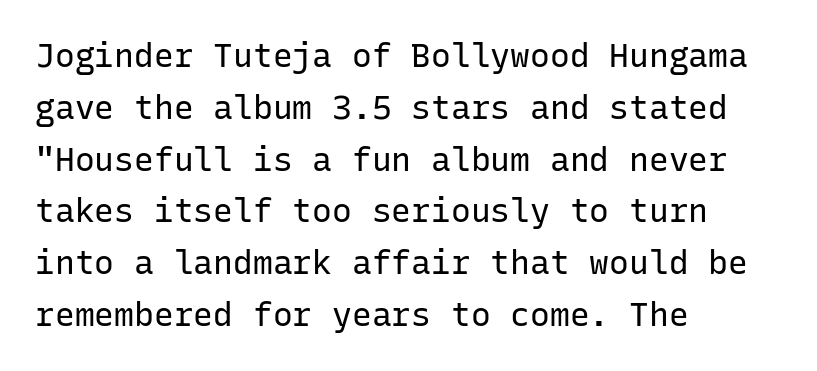
The image shows 33 px regular-weight sans-serif type, upright, monospaced; set left-aligned, normal line spacing (1.57x), normal letter spacing, not underlined; low stroke contrast and a medium x-height.
